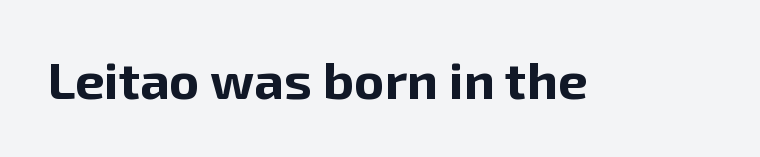
{"serif": "no", "italic": "no", "bold": "yes", "weight": "bold", "width": "normal", "stroke_contrast": "low", "x_height": "medium", "monospaced": "no", "underline": "no", "letter_spacing": "normal", "letter_spacing_em": 0.0, "glyph_px": 52}
